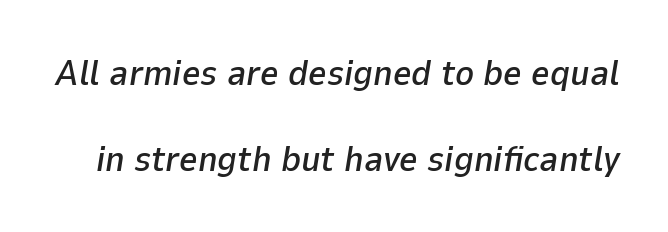
The image shows 36 px text type, italic (leaning right); set loose line spacing (2.38x), normal letter spacing, not underlined; low stroke contrast and a medium x-height.
